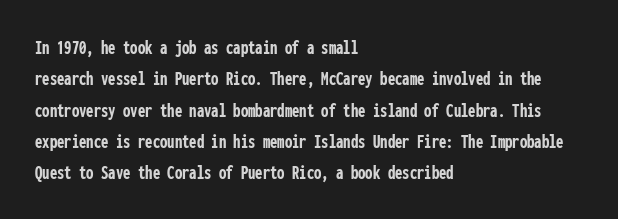
The passage shown is emphatically bold. The specimen reads as upright at a glance. Alignment: flush left. What stands out about the letter spacing? Nothing — it is the standard amount. The block of text has a typical density, with ordinary space between rows. The words here are not underlined.
